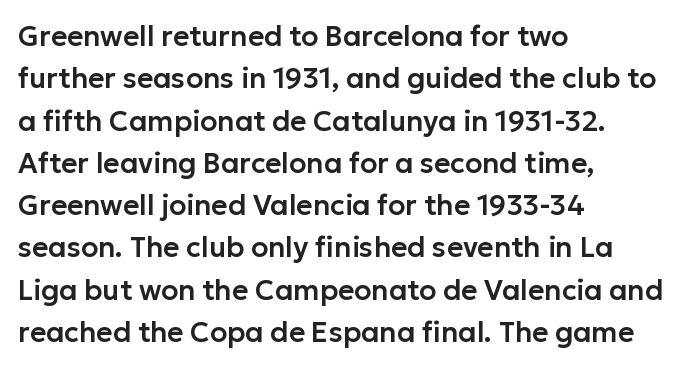
These lines sit exactly where default settings would place them. The rendering keeps characters at their native spacing. Style check: upright. Font category for this specimen: sans-serif. The typesetter chose a ragged-right arrangement here.
